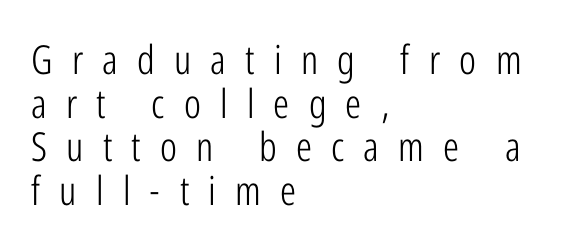
Each letter's strokes conclude bluntly, with no projecting serifs. Does the lettering tilt? It doesn't — this is upright. The letterforms stand isolated, each surrounded by extra space. Glance below the letters and you will spot only blank space.
